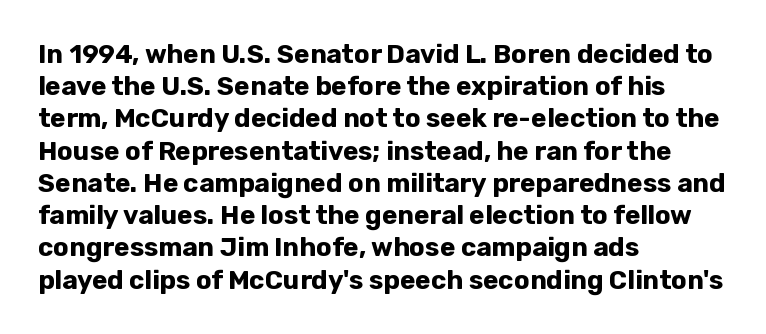
{"italic": "no", "bold": "yes", "underline": "no", "align": "left", "line_spacing_ratio": 1.24, "letter_spacing": "normal", "letter_spacing_em": 0.0, "glyph_px": 26}
